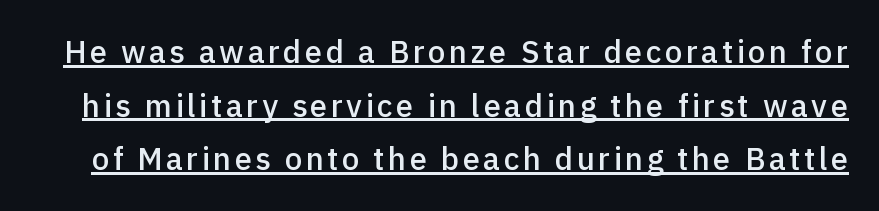
{"serif": "no", "italic": "no", "bold": "semi", "weight": "semibold", "width": "normal", "x_height": "medium", "monospaced": "no", "underline": "yes", "line_spacing_ratio": 1.73, "glyph_px": 31}
